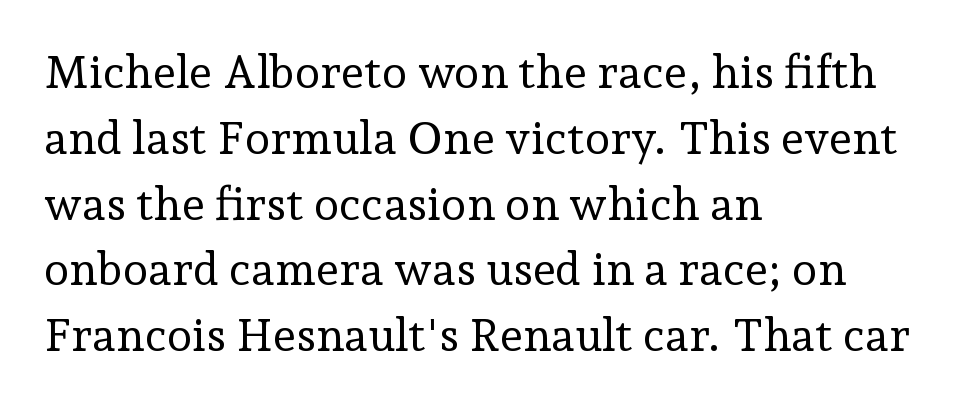
The image shows 46 px regular-weight serif type, upright; set left-aligned, normal line spacing (1.43x), normal letter spacing, not underlined; low stroke contrast and a medium x-height.
